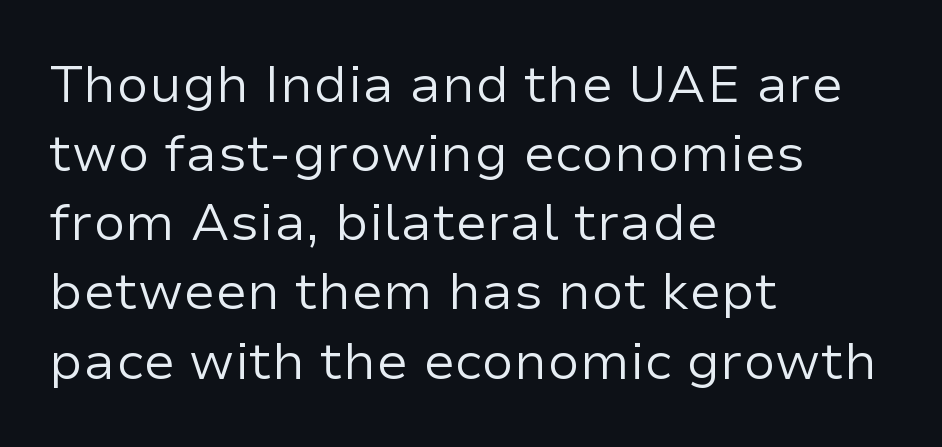
{"serif": "no", "italic": "no", "bold": "no", "weight": "regular", "width": "normal", "stroke_contrast": "low", "x_height": "medium", "monospaced": "no", "underline": "no", "align": "left", "line_spacing": "normal", "line_spacing_ratio": 1.33, "letter_spacing": "normal", "letter_spacing_em": 0.0, "glyph_px": 52}
